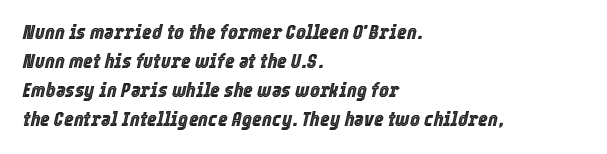
The image shows 21 px text type, italic (leaning right); set left-aligned, normal line spacing (1.38x), normal letter spacing, not underlined.
